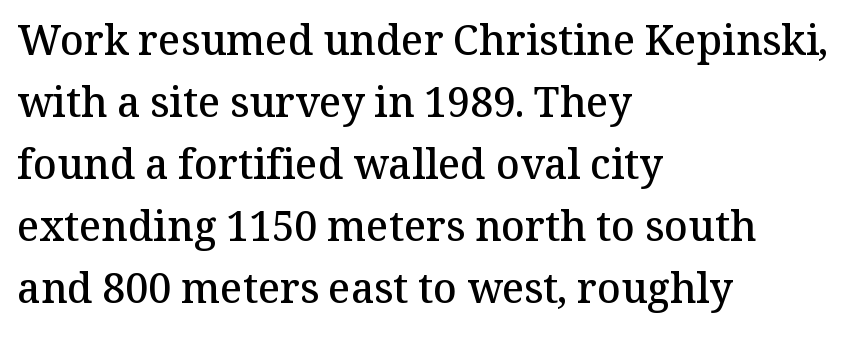
The image shows 41 px semibold serif type, upright; set left-aligned, normal line spacing (1.51x), normal letter spacing, not underlined; medium stroke contrast and a medium x-height.
